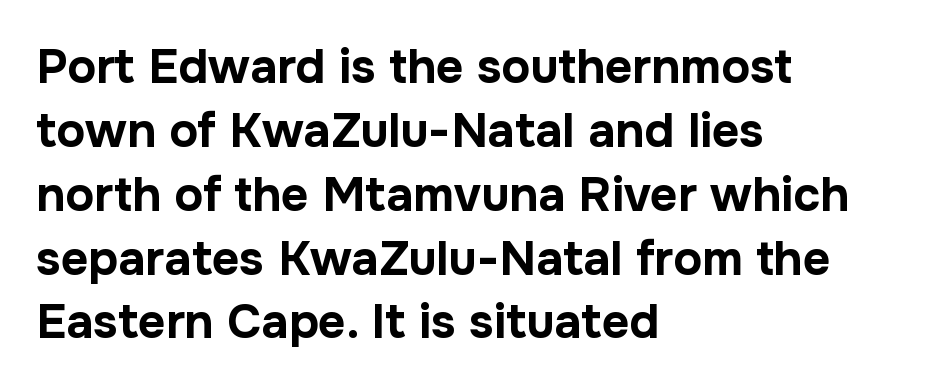
The image shows 48 px bold sans-serif type, upright; set left-aligned, normal line spacing (1.33x), normal letter spacing, not underlined; low stroke contrast and a medium x-height.
